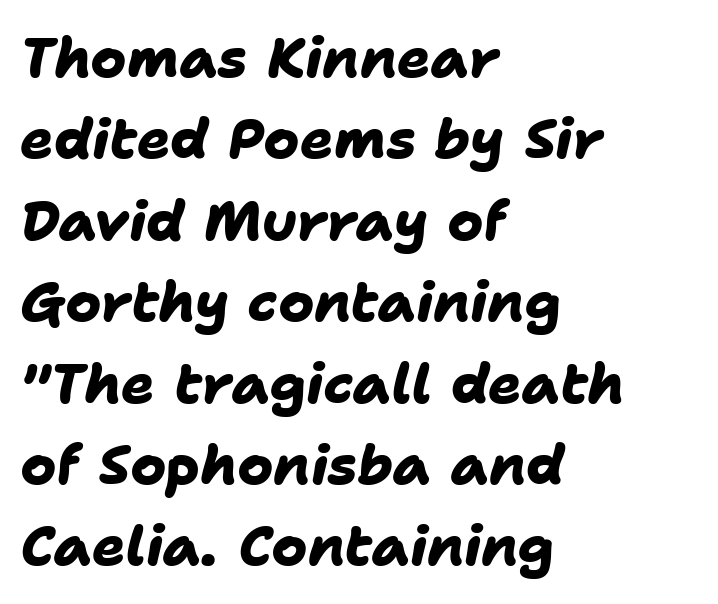
{"serif": "no", "bold": "yes", "weight": "heavy", "width": "normal", "stroke_contrast": "low", "x_height": "medium", "monospaced": "no", "underline": "no", "align": "left", "line_spacing": "normal", "line_spacing_ratio": 1.48, "letter_spacing": "normal", "letter_spacing_em": 0.0, "glyph_px": 55}
